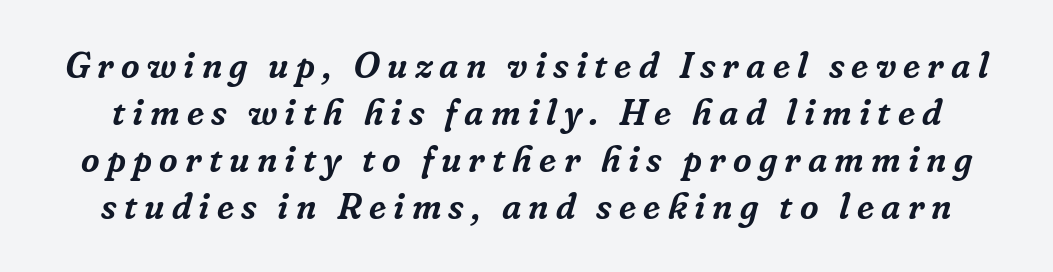
The image shows 36 px serif type, italic (leaning right); set normal line spacing (1.31x), unusually wide letter spacing (+0.2 em), not underlined; low stroke contrast and a medium x-height.
